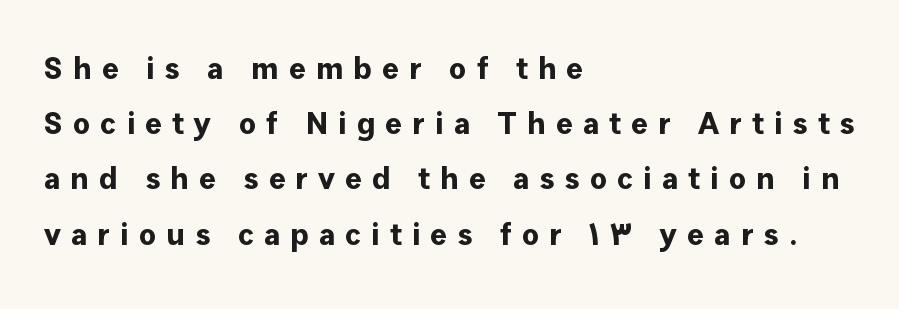
Notice how the passage keeps a crisp vertical edge on the left only. Examine the stroke ends and you'll find no serifs. Posture: upright roman. The passage shown is emphatically bold. Varying glyph widths throughout — classic text-font behaviour.
